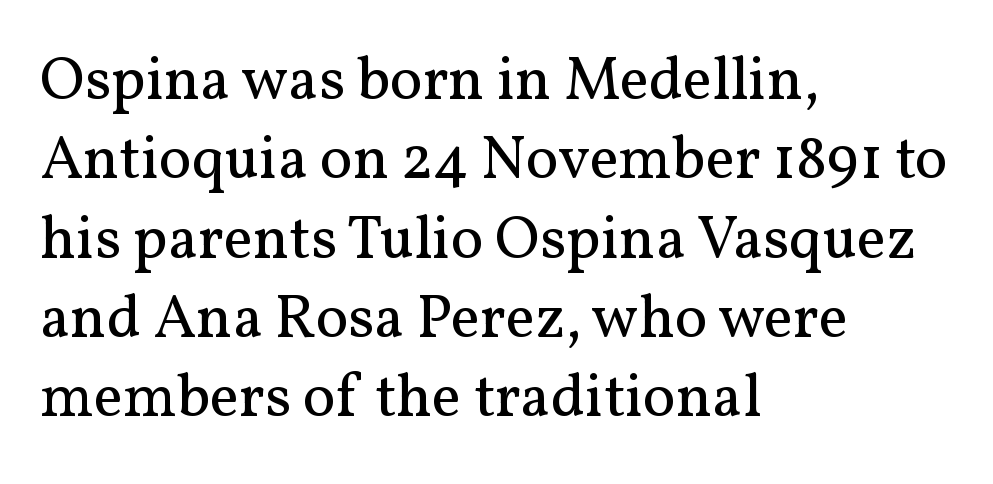
The image shows 61 px regular-weight serif type, upright; set left-aligned, normal line spacing (1.3x), normal letter spacing, not underlined; medium stroke contrast and a medium x-height.
